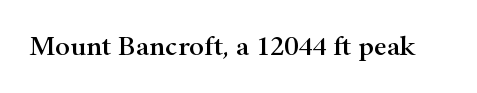
The image shows 28 px wide serif type, upright; set normal letter spacing, not underlined; high stroke contrast and a small x-height.
